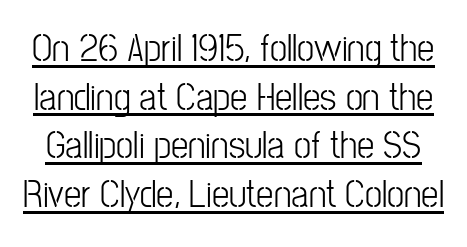
Weight: in the light-to-regular range. Beneath each row of characters lies a ruled line. Tracking value appears to be zero — textbook default spacing. Character widths vary here, with narrow letters taking less room than wide ones. Posture: upright roman. Check where the strokes stop: nothing finishes them off — pure sans.
